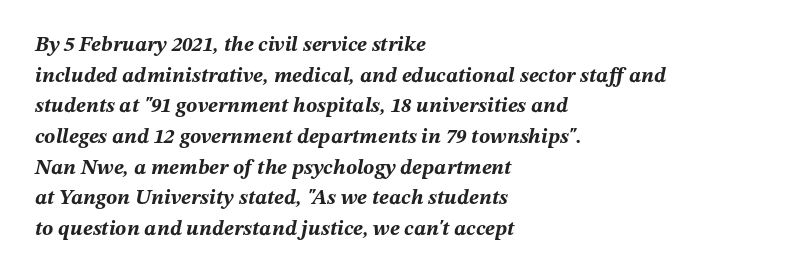
{"italic": "yes", "lean": "right", "slant_degrees": 12, "bold": "yes", "underline": "no", "align": "left", "line_spacing": "normal", "line_spacing_ratio": 1.46, "letter_spacing": "normal", "letter_spacing_em": 0.0, "glyph_px": 21}
